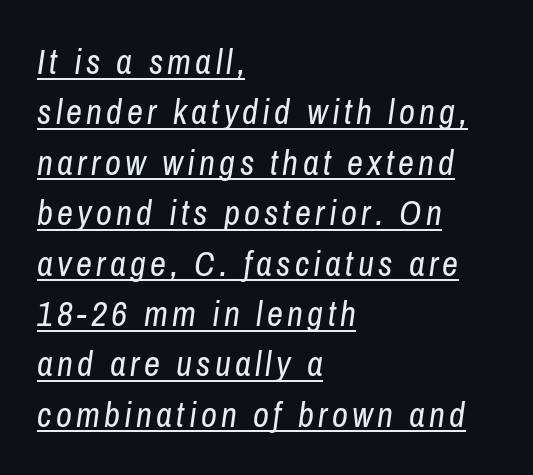
Q: Is the text bold? A: No.
Q: Is the text italic (slanted)? A: Yes, it leans right by about 8 degrees.
Q: Is the text underlined? A: Yes.
Q: How is the paragraph aligned? A: Left-aligned.
Q: Is the spacing between lines tight, normal or loose? A: Normal.
Q: Width (condensed, normal, or wide)? A: Condensed.
Q: Stroke contrast? A: Low.
Q: x-height? A: Medium.
Q: Monospaced? A: No.
